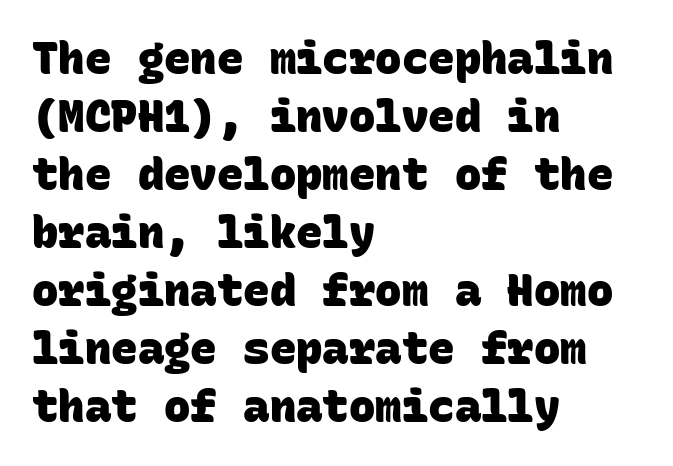
{"serif": "no", "bold": "yes", "weight": "heavy", "width": "normal", "stroke_contrast": "low", "x_height": "large", "monospaced": "yes", "underline": "no", "align": "left", "line_spacing": "normal", "line_spacing_ratio": 1.32, "letter_spacing": "normal", "letter_spacing_em": 0.0, "glyph_px": 44}
